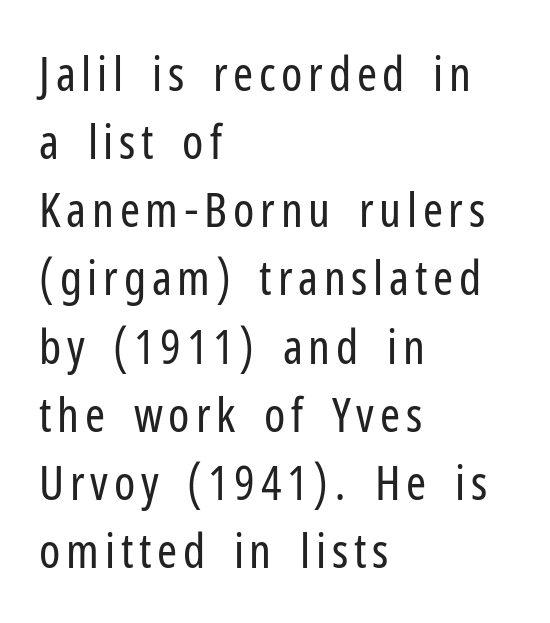
The image shows 48 px regular-weight, condensed sans-serif type, upright; set left-aligned, normal line spacing (1.42x), not underlined; low stroke contrast and a medium x-height.
